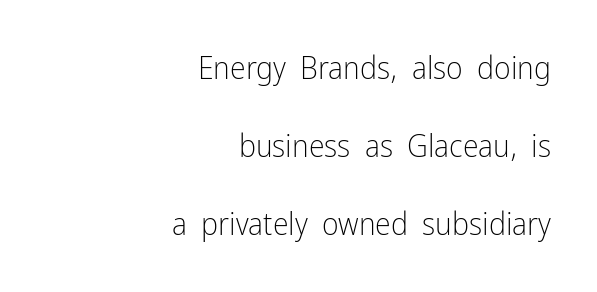
{"serif": "no", "italic": "no", "bold": "no", "weight": "light", "width": "condensed", "stroke_contrast": "low", "x_height": "medium", "monospaced": "no", "underline": "no", "align": "right", "line_spacing": "loose", "line_spacing_ratio": 2.44, "letter_spacing": "normal", "letter_spacing_em": 0.0, "glyph_px": 32}
